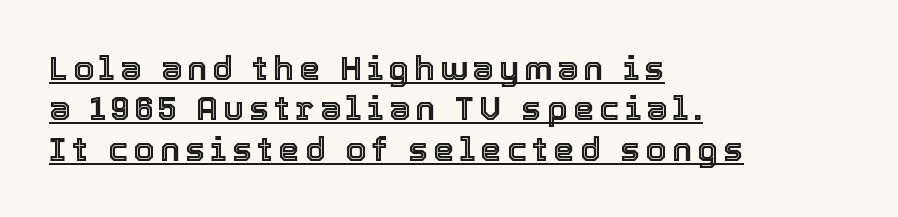
The image shows 34 px text type, upright; set left-aligned, line spacing 1.19x, underlined; a medium x-height.
